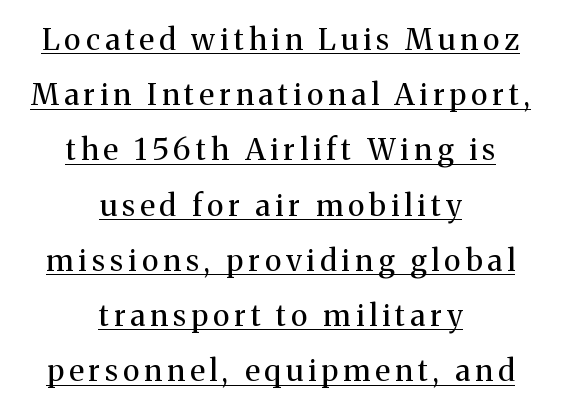
The image shows 30 px regular-weight serif type, upright; set centered, line spacing 1.84x, underlined; medium stroke contrast and a medium x-height.
